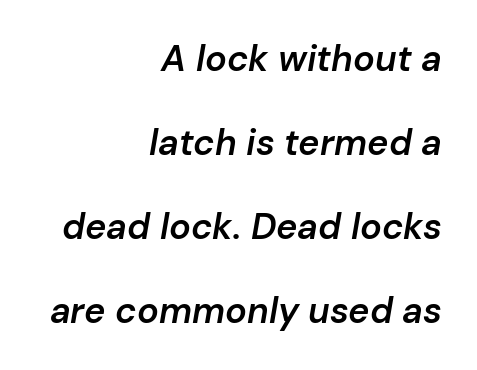
The image shows 36 px semibold type, italic (leaning right); set right-aligned, loose line spacing (2.33x), normal letter spacing, not underlined; low stroke contrast and a medium x-height.
